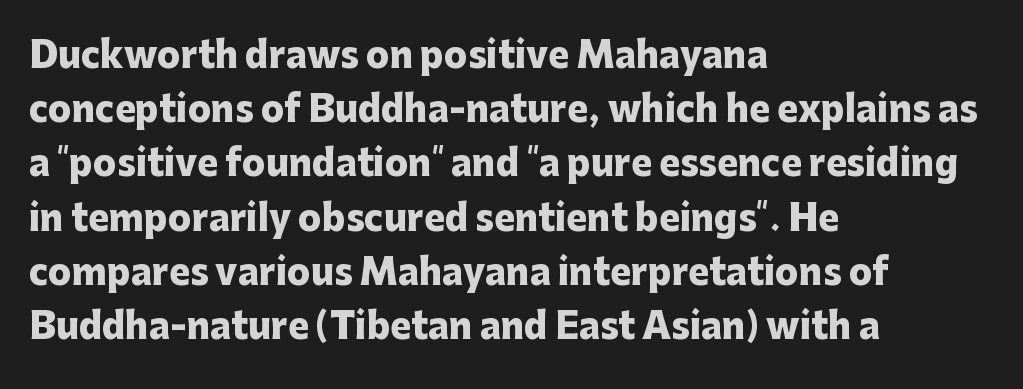
{"serif": "no", "italic": "no", "bold": "yes", "weight": "heavy", "width": "normal", "stroke_contrast": "low", "x_height": "medium", "monospaced": "no", "underline": "no", "align": "left", "line_spacing": "normal", "line_spacing_ratio": 1.55, "letter_spacing": "normal", "letter_spacing_em": 0.0, "glyph_px": 35}
